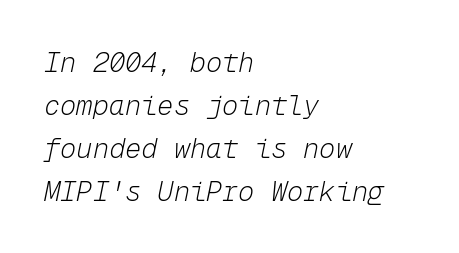
{"italic": "yes", "lean": "right", "slant_degrees": 12, "bold": "no", "underline": "no", "align": "left", "line_spacing": "normal", "line_spacing_ratio": 1.59, "letter_spacing": "normal", "letter_spacing_em": 0.0, "glyph_px": 27}
